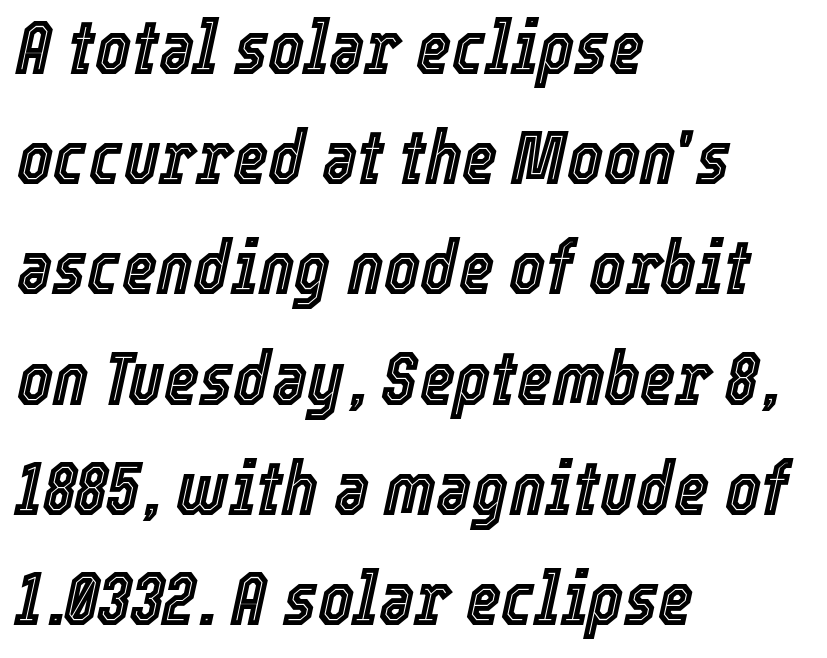
The image shows 76 px condensed type, italic (leaning right); set left-aligned, normal line spacing (1.45x), normal letter spacing, not underlined; a medium x-height.
